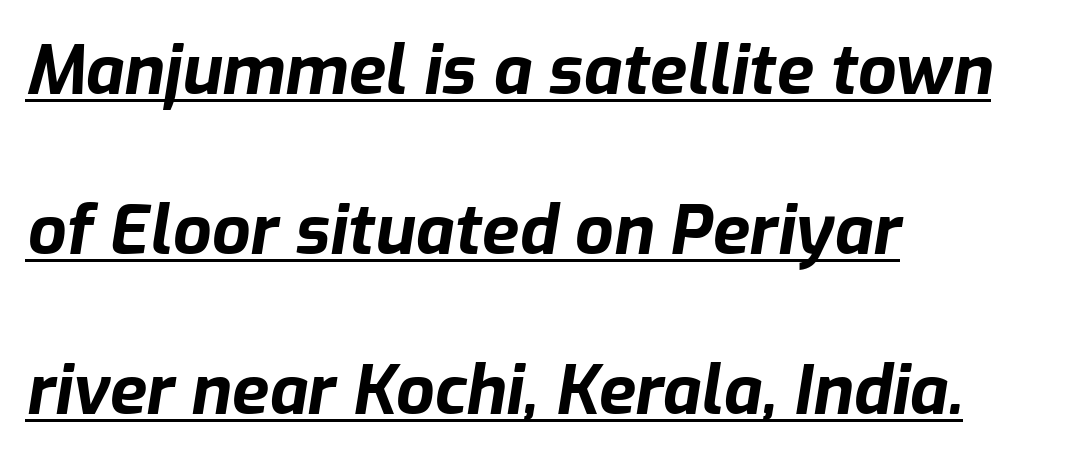
Is there much room between lines? Yes — plenty of vertical air separates them. Note the varied advance widths — an 'i' is clearly narrower than an 'm'. A typesetter would mark this as italic. The font is running at its bold setting. Descenders here cross a horizontal rule under the line. The compositor pushed each line to the left boundary.
